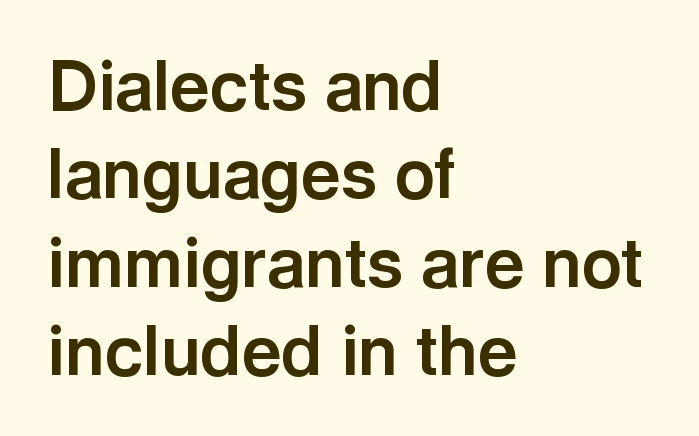
The image shows 69 px bold sans-serif type, upright; set left-aligned, normal line spacing (1.28x), normal letter spacing, not underlined; a medium x-height.
